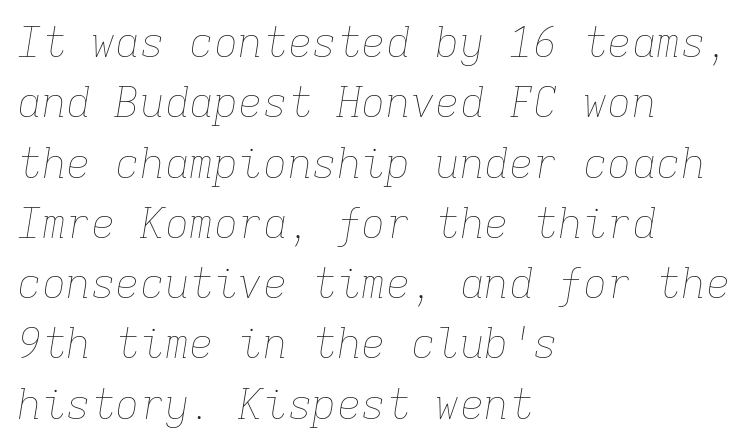
The image shows 41 px thin type, italic (leaning right), monospaced; set left-aligned, normal line spacing (1.47x), normal letter spacing, not underlined; low stroke contrast and a medium x-height.
